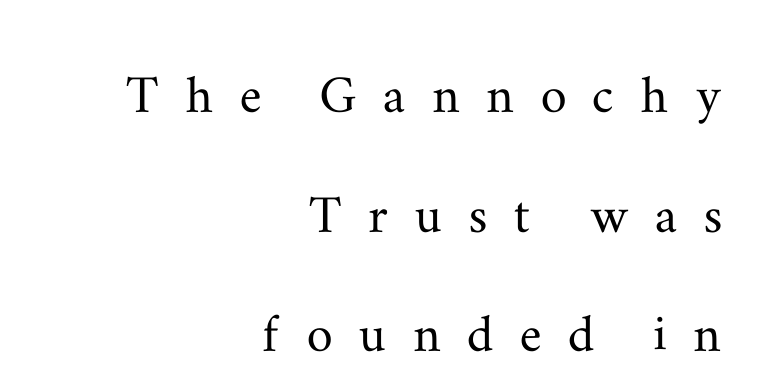
The image shows 65 px wide serif type, upright; set right-aligned, line spacing 1.84x, unusually wide letter spacing (+0.4 em), not underlined; medium stroke contrast and a small x-height.
